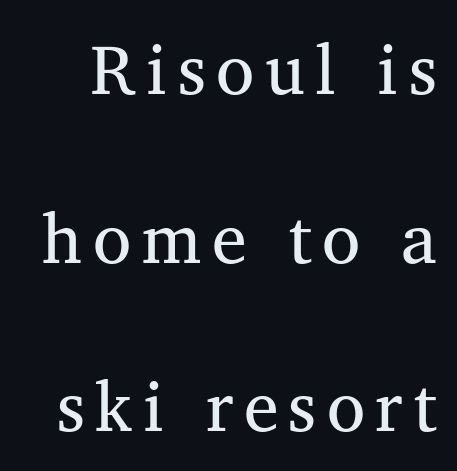
{"serif": "yes", "bold": "no", "weight": "regular", "width": "normal", "stroke_contrast": "medium", "x_height": "medium", "monospaced": "no", "underline": "no", "line_spacing": "loose", "line_spacing_ratio": 2.41, "glyph_px": 70}
